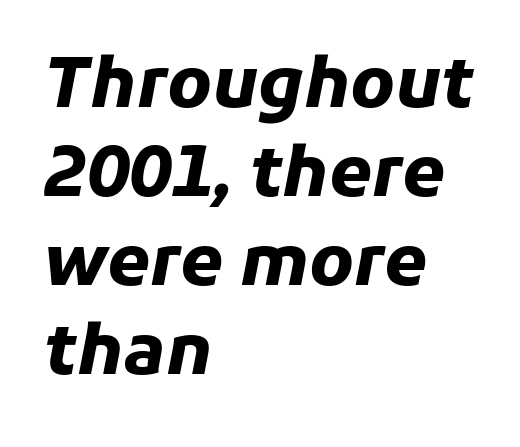
{"italic": "yes", "lean": "right", "slant_degrees": 11, "bold": "yes", "weight": "heavy", "width": "normal", "stroke_contrast": "low", "x_height": "medium", "monospaced": "no", "underline": "no", "align": "left", "line_spacing": "normal", "line_spacing_ratio": 1.29, "letter_spacing": "normal", "letter_spacing_em": 0.0, "glyph_px": 69}
